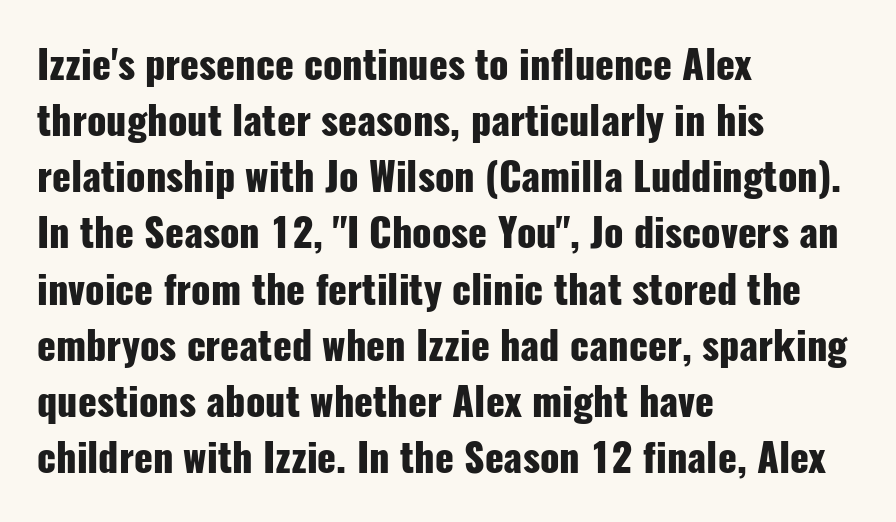
Q: Is the text bold? A: Yes.
Q: Is the text italic (slanted)? A: No, it is upright.
Q: Is the typeface a serif or a sans-serif typeface? A: Sans-serif.
Q: Is the text underlined? A: No.
Q: How is the paragraph aligned? A: Left-aligned.
Q: Is the spacing between letters normal or unusually wide? A: Normal.
Q: Is the spacing between lines tight, normal or loose? A: Normal.
Q: Width (condensed, normal, or wide)? A: Condensed.
Q: Stroke contrast? A: Low.
Q: x-height? A: Medium.
Q: Monospaced? A: No.
